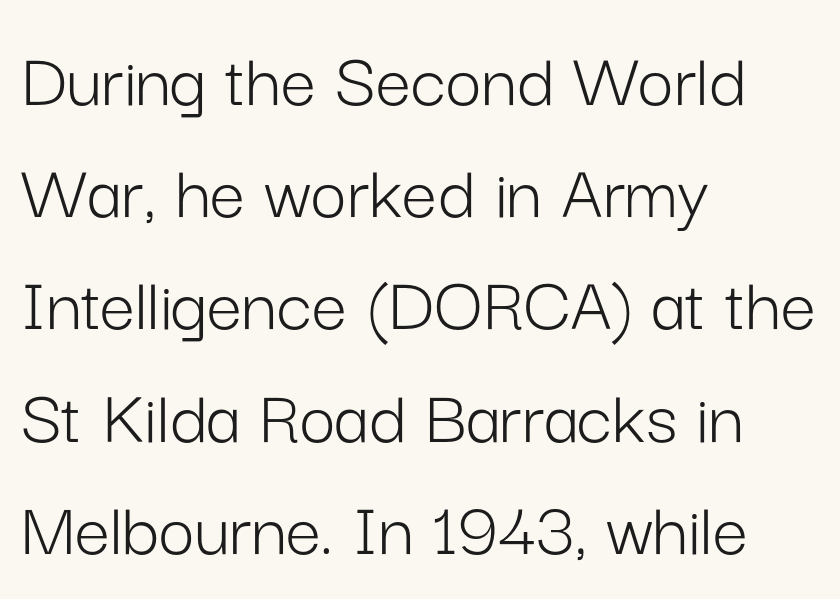
Q: Is the text bold? A: No.
Q: Is the text italic (slanted)? A: No, it is upright.
Q: Is the typeface a serif or a sans-serif typeface? A: Sans-serif.
Q: Is the text underlined? A: No.
Q: How is the paragraph aligned? A: Left-aligned.
Q: Is the spacing between letters normal or unusually wide? A: Normal.
Q: Is the spacing between lines tight, normal or loose? A: Normal.
Q: Width (condensed, normal, or wide)? A: Normal.
Q: Stroke contrast? A: Low.
Q: x-height? A: Medium.
Q: Monospaced? A: No.
